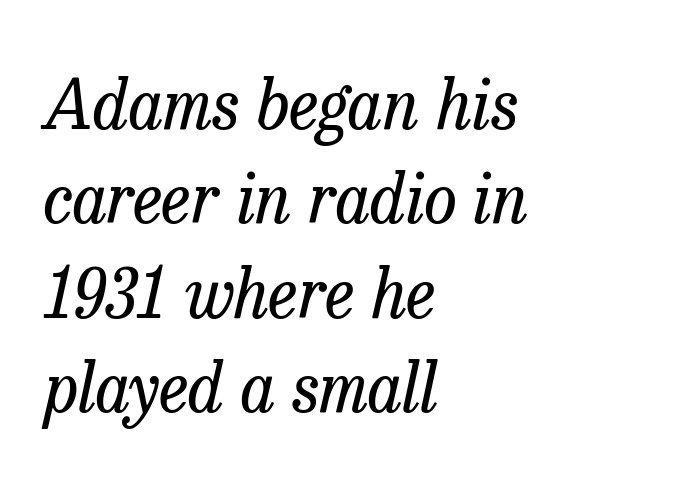
The image shows 67 px regular-weight serif type, italic (leaning right); set left-aligned, normal line spacing (1.41x), normal letter spacing, not underlined; low stroke contrast and a medium x-height.
